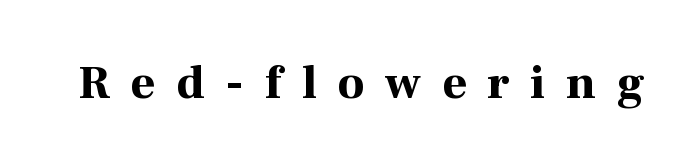
This is serif lettering, the kind often seen in printed books. The horizontal fit of the characters is loose and conspicuously gappy. Spacing verdict: proportional, widths tailored to each character. Every stem runs plumb, perpendicular to the baseline.
